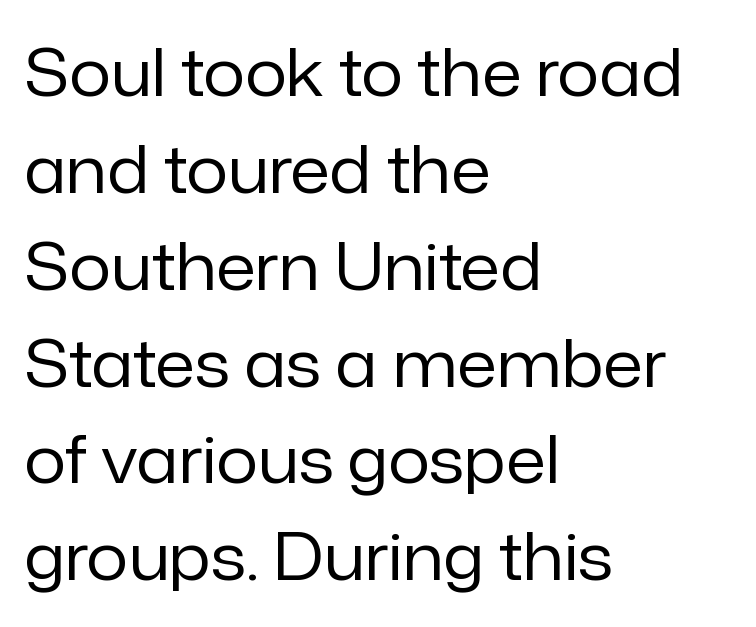
Q: Is the text bold? A: No.
Q: Is the text italic (slanted)? A: No, it is upright.
Q: Is the typeface a serif or a sans-serif typeface? A: Sans-serif.
Q: Is the text underlined? A: No.
Q: How is the paragraph aligned? A: Left-aligned.
Q: Is the spacing between letters normal or unusually wide? A: Normal.
Q: Is the spacing between lines tight, normal or loose? A: Normal.
Q: Width (condensed, normal, or wide)? A: Normal.
Q: Stroke contrast? A: Low.
Q: x-height? A: Medium.
Q: Monospaced? A: No.
